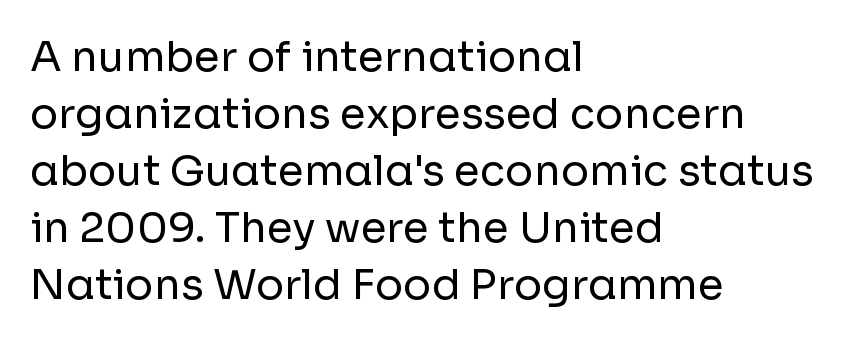
{"serif": "no", "italic": "no", "bold": "no", "weight": "regular", "width": "normal", "stroke_contrast": "low", "x_height": "medium", "monospaced": "no", "underline": "no", "align": "left", "line_spacing": "normal", "line_spacing_ratio": 1.36, "letter_spacing": "normal", "letter_spacing_em": 0.0, "glyph_px": 42}
